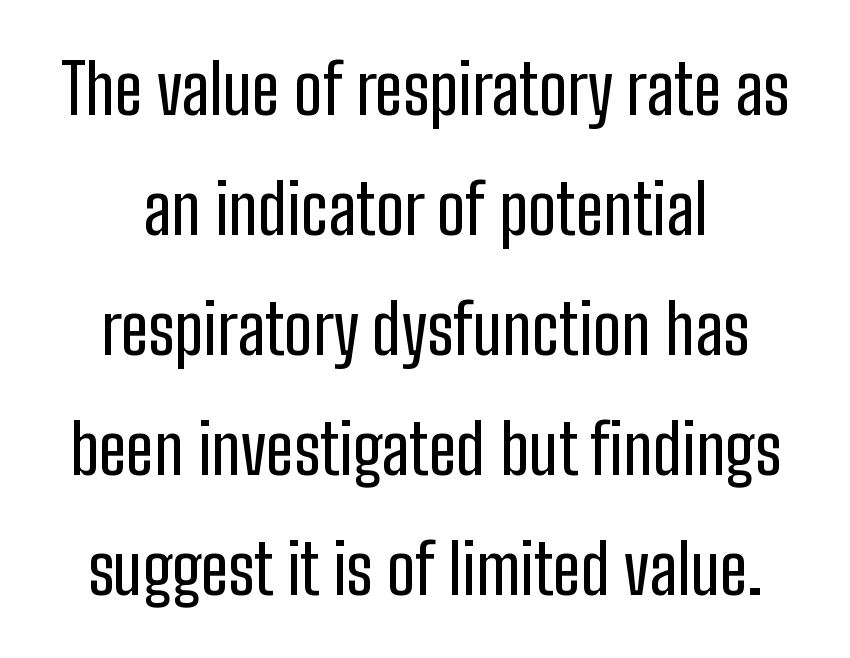
{"serif": "no", "italic": "no", "width": "condensed", "stroke_contrast": "low", "x_height": "medium", "monospaced": "no", "underline": "no", "line_spacing_ratio": 1.74, "letter_spacing": "normal", "letter_spacing_em": 0.0, "glyph_px": 69}
